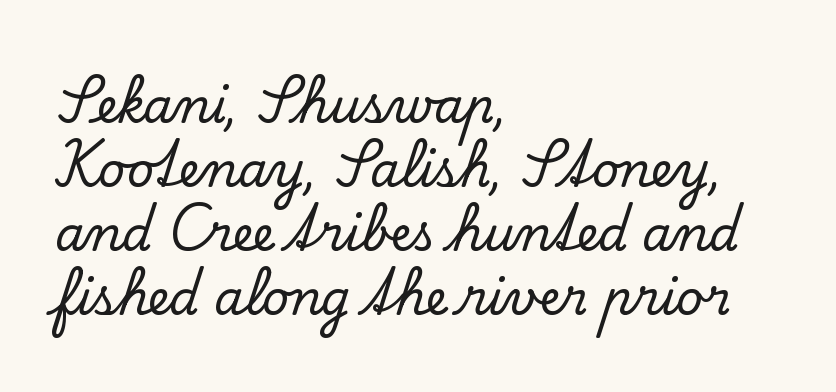
{"serif": "yes", "width": "normal", "stroke_contrast": "low", "x_height": "small", "monospaced": "no", "underline": "no", "align": "left", "line_spacing": "normal", "line_spacing_ratio": 1.36, "letter_spacing": "normal", "letter_spacing_em": 0.0, "glyph_px": 47}
